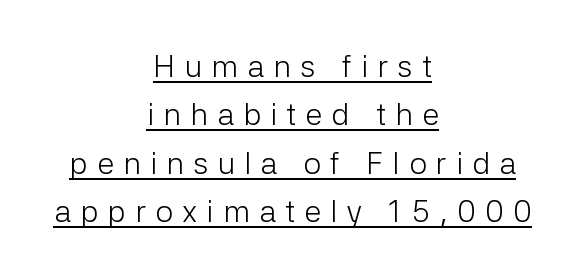
Stems here are at most as thick as an everyday book face. Note the varied advance widths — an 'i' is clearly narrower than an 'm'. The text was rendered using a sans face with plain stroke endings. Compared with a flush-left layout, this one balances lines on the center instead. The specimen includes a rule beneath the text block's lines.
